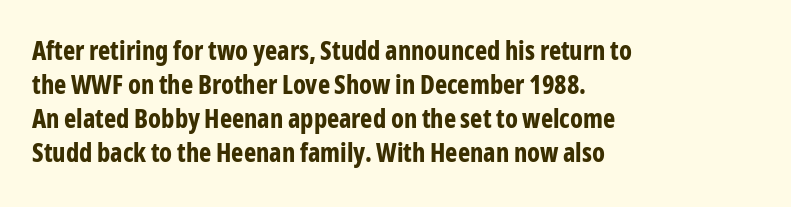
The image shows 26 px bold type, upright; set left-aligned, normal line spacing (1.31x), normal letter spacing, not underlined.
